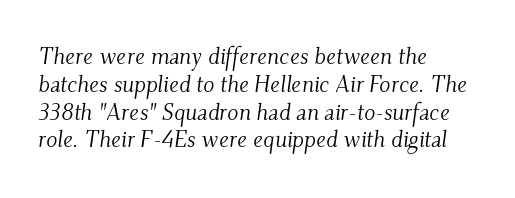
Q: Is the text bold? A: No.
Q: Is the text italic (slanted)? A: Yes, it leans right by about 9 degrees.
Q: Is the text underlined? A: No.
Q: How is the paragraph aligned? A: Left-aligned.
Q: Is the spacing between letters normal or unusually wide? A: Normal.
